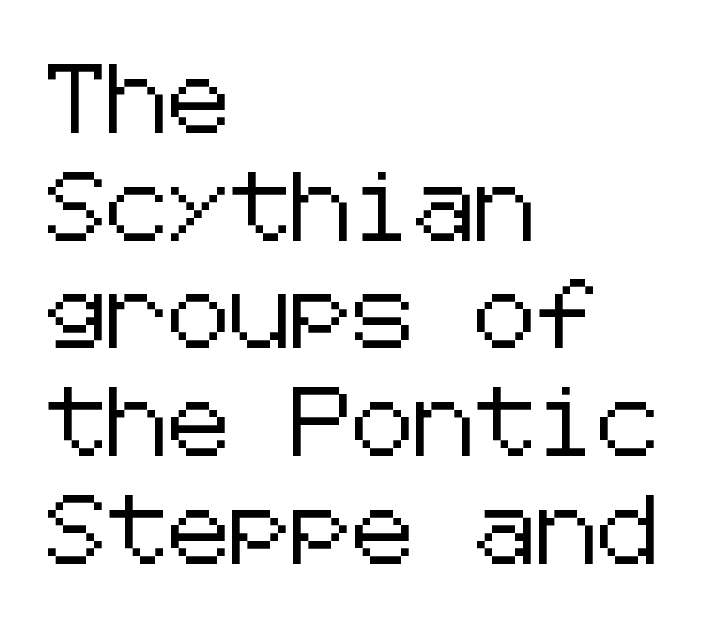
Q: Is the text italic (slanted)? A: No, it is upright.
Q: Is the typeface a serif or a sans-serif typeface? A: Sans-serif.
Q: Is the text underlined? A: No.
Q: How is the paragraph aligned? A: Left-aligned.
Q: Is the spacing between letters normal or unusually wide? A: Normal.
Q: Is the spacing between lines tight, normal or loose? A: Normal.
Q: Width (condensed, normal, or wide)? A: Normal.
Q: Stroke contrast? A: Low.
Q: x-height? A: Medium.
